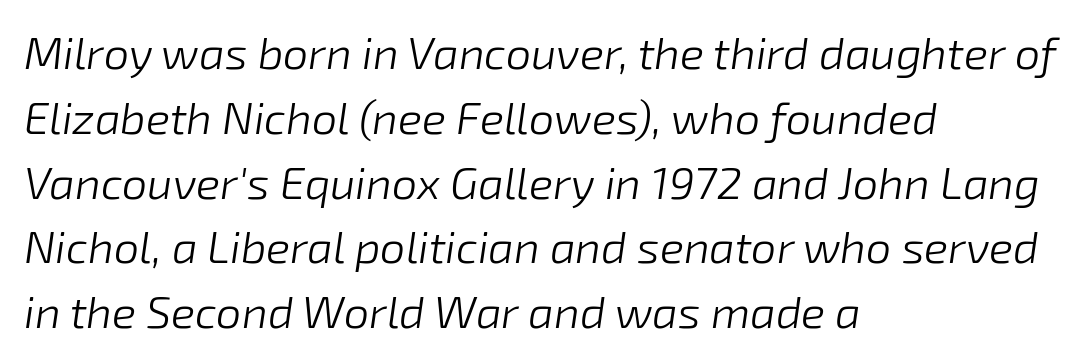
Designer's note — italics engaged. The passage shown has conventional tracking throughout. Line spacing here is normal. Beneath every word, the page is bare.
